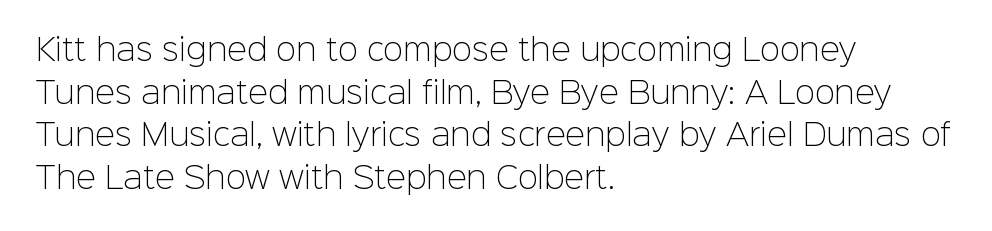
Q: Is the text bold? A: No.
Q: Is the text italic (slanted)? A: No, it is upright.
Q: Is the typeface a serif or a sans-serif typeface? A: Sans-serif.
Q: Is the text underlined? A: No.
Q: How is the paragraph aligned? A: Left-aligned.
Q: Is the spacing between letters normal or unusually wide? A: Normal.
Q: Is the spacing between lines tight, normal or loose? A: Normal.
Q: Width (condensed, normal, or wide)? A: Normal.
Q: Stroke contrast? A: Low.
Q: x-height? A: Medium.
Q: Monospaced? A: No.
